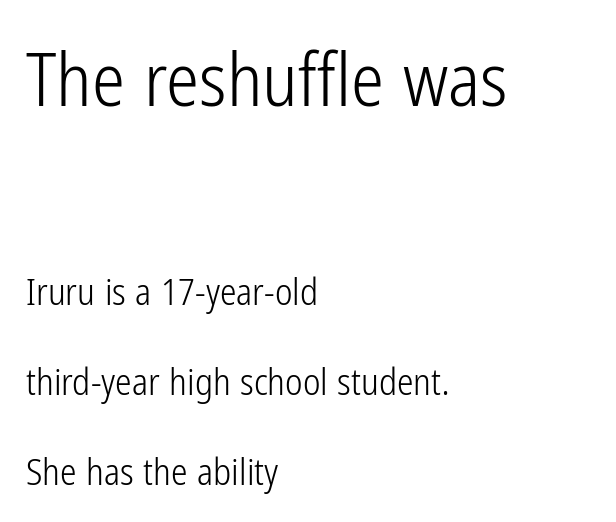
The image shows 74 px light, condensed sans-serif type, upright; set left-aligned, loose line spacing (2.43x), normal letter spacing, not underlined; the first (top) block is 2.0x larger; low stroke contrast and a medium x-height.
